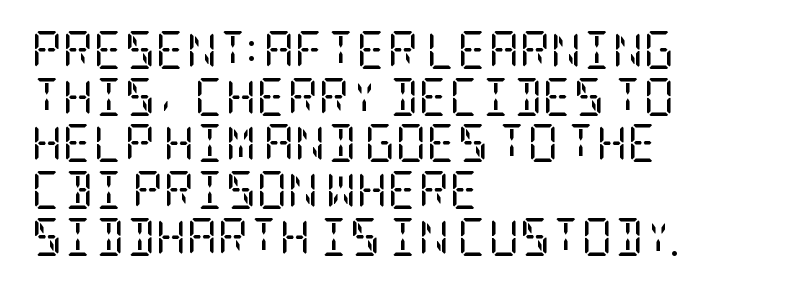
{"serif": "yes", "italic": "no", "bold": "no", "weight": "regular", "width": "condensed", "stroke_contrast": "low", "x_height": "large", "underline": "no", "align": "left", "line_spacing_ratio": 1.23, "letter_spacing": "normal", "letter_spacing_em": 0.0, "glyph_px": 38}
